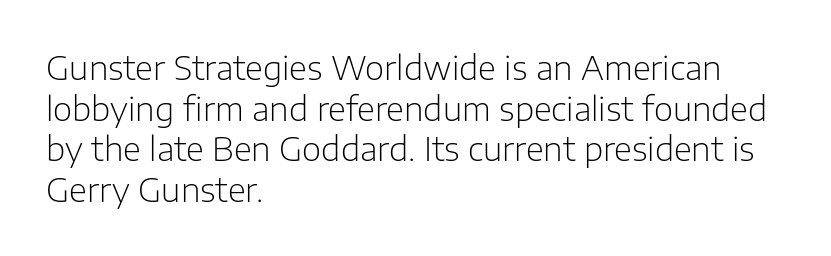
{"serif": "no", "italic": "no", "bold": "no", "weight": "light", "width": "normal", "stroke_contrast": "low", "x_height": "medium", "monospaced": "no", "underline": "no", "align": "left", "line_spacing_ratio": 1.23, "letter_spacing": "normal", "letter_spacing_em": 0.0, "glyph_px": 33}
